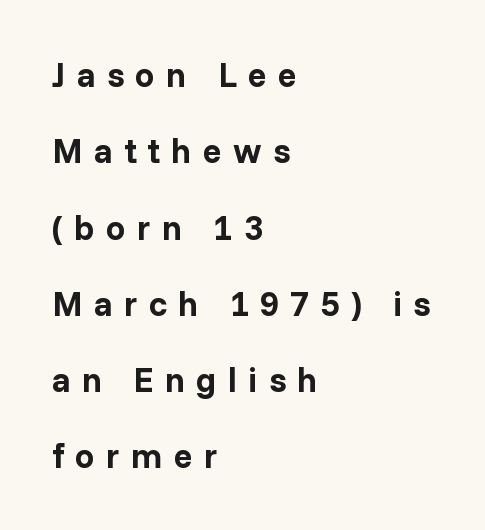
{"serif": "no", "italic": "no", "bold": "yes", "weight": "bold", "width": "normal", "stroke_contrast": "low", "x_height": "medium", "monospaced": "no", "underline": "no", "align": "left", "line_spacing": "loose", "line_spacing_ratio": 2.18, "letter_spacing": "wide", "letter_spacing_em": 0.32, "glyph_px": 35}
